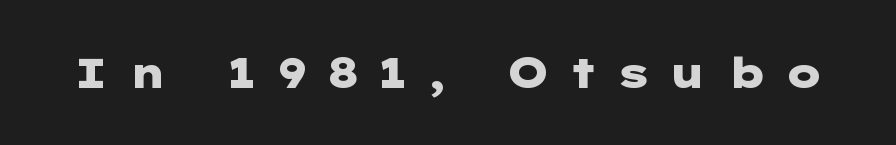
Look at the bottom of the vertical strokes: they stop flat, with no serifs. The zone under the glyphs is completely vacant. Here the glyphs are tracked loosely, breaking word shapes into spaced letters. The typesetting leans heavy: a genuine bold. Posture: upright roman.
